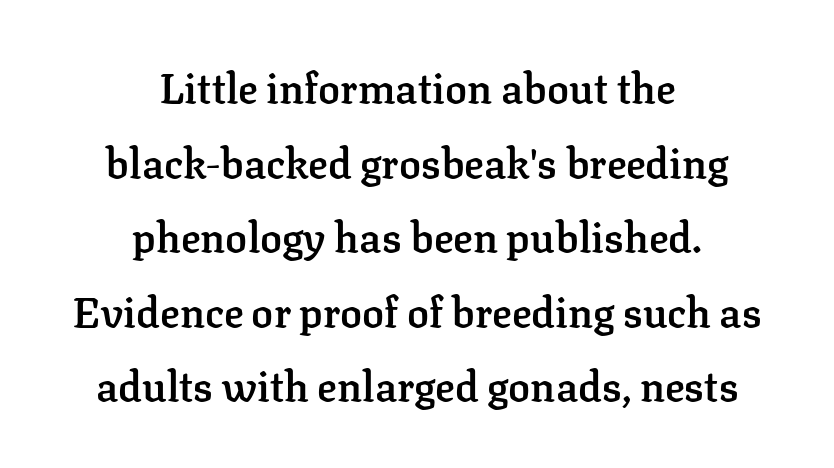
The image shows 41 px semibold serif type, upright; set centered, line spacing 1.82x, normal letter spacing, not underlined; low stroke contrast and a medium x-height.
